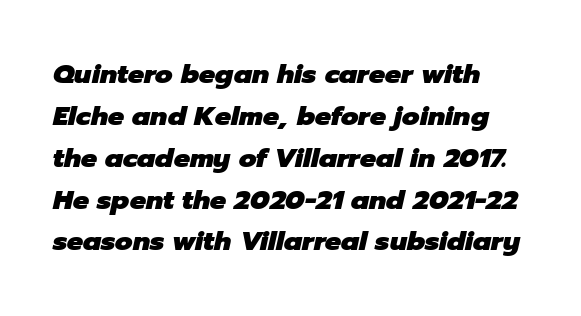
The image shows 27 px bold type, italic (leaning right); set left-aligned, normal line spacing (1.55x), normal letter spacing, not underlined.
